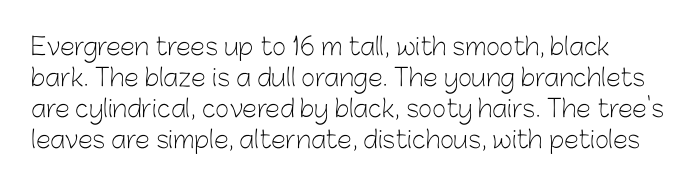
A bare baseline throughout the passage. This reads as an unemphasized weight, regular at the heaviest. It's the straight-up-and-down kind of type. The letterforms sit shoulder to shoulder at normal distance.
